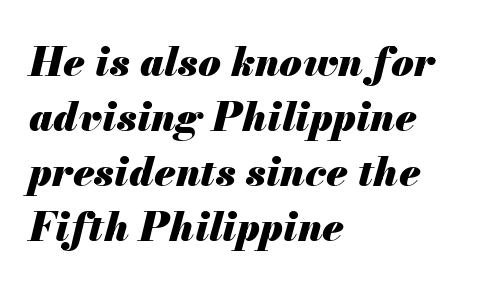
{"italic": "yes", "lean": "right", "slant_degrees": 13, "bold": "yes", "weight": "heavy", "width": "normal", "stroke_contrast": "medium", "x_height": "small", "monospaced": "no", "underline": "no", "align": "left", "line_spacing": "normal", "line_spacing_ratio": 1.34, "letter_spacing": "normal", "letter_spacing_em": 0.0, "glyph_px": 41}
